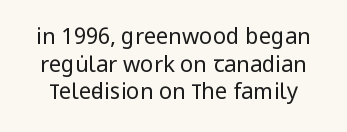
Q: Is the text bold? A: No.
Q: Is the text italic (slanted)? A: No, it is upright.
Q: Is the text underlined? A: No.
Q: Is the spacing between letters normal or unusually wide? A: Normal.
Q: Is the spacing between lines tight, normal or loose? A: Normal.
